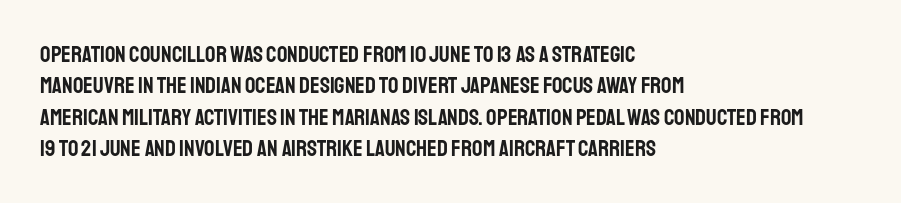
Q: Is the text italic (slanted)? A: No, it is upright.
Q: Is the text underlined? A: No.
Q: How is the paragraph aligned? A: Left-aligned.
Q: Is the spacing between letters normal or unusually wide? A: Normal.
Q: Is the spacing between lines tight, normal or loose? A: Normal.
